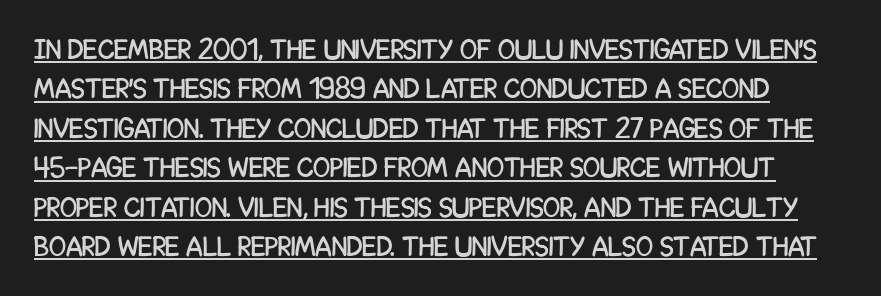
Q: Is the text italic (slanted)? A: No, it is upright.
Q: Is the typeface a serif or a sans-serif typeface? A: Sans-serif.
Q: Is the text underlined? A: Yes.
Q: Is the spacing between letters normal or unusually wide? A: Normal.
Q: Is the spacing between lines tight, normal or loose? A: Normal.
Q: Width (condensed, normal, or wide)? A: Condensed.
Q: Stroke contrast? A: Low.
Q: x-height? A: Large.
Q: Monospaced? A: No.
